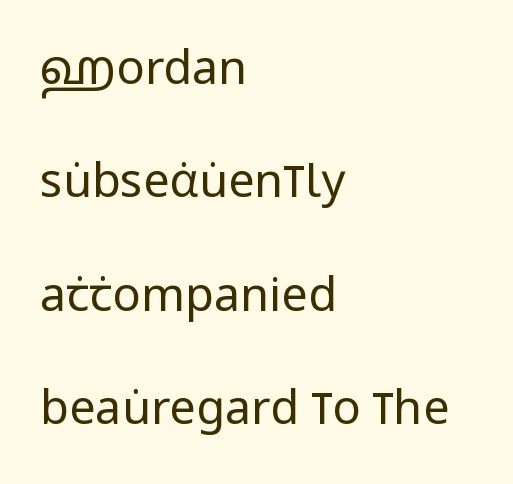
{"serif": "no", "italic": "no", "bold": "no", "weight": "regular", "width": "condensed", "stroke_contrast": "low", "x_height": "large", "monospaced": "no", "underline": "no", "align": "left", "line_spacing": "loose", "line_spacing_ratio": 2.41, "letter_spacing": "normal", "letter_spacing_em": 0.0, "glyph_px": 47}
